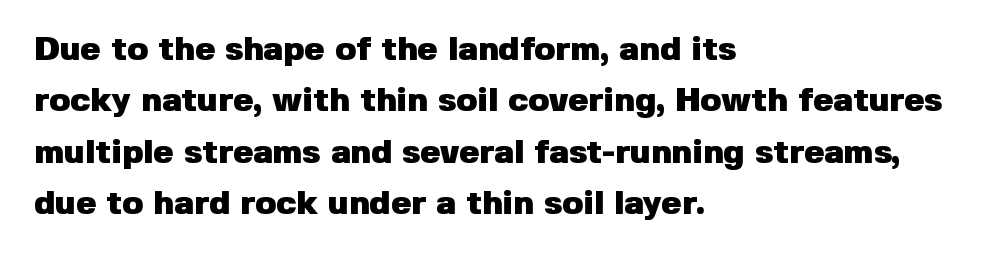
The image shows 34 px heavy sans-serif type, upright; set left-aligned, normal line spacing (1.51x), normal letter spacing, not underlined; low stroke contrast and a medium x-height.
